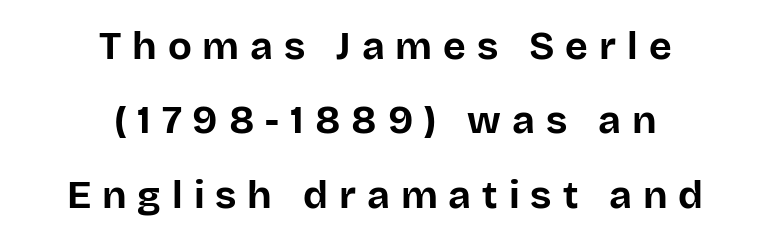
The image shows 39 px bold sans-serif type, upright; set centered, loose line spacing (1.91x), unusually wide letter spacing (+0.28 em), not underlined; low stroke contrast and a large x-height.
